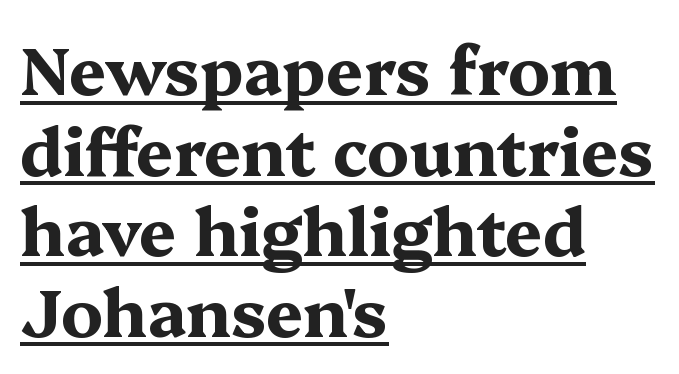
Q: Is the text bold? A: Yes.
Q: Is the text italic (slanted)? A: No, it is upright.
Q: Is the typeface a serif or a sans-serif typeface? A: Serif.
Q: Is the text underlined? A: Yes.
Q: How is the paragraph aligned? A: Left-aligned.
Q: Is the spacing between letters normal or unusually wide? A: Normal.
Q: Width (condensed, normal, or wide)? A: Wide.
Q: Stroke contrast? A: Medium.
Q: x-height? A: Medium.
Q: Monospaced? A: No.
